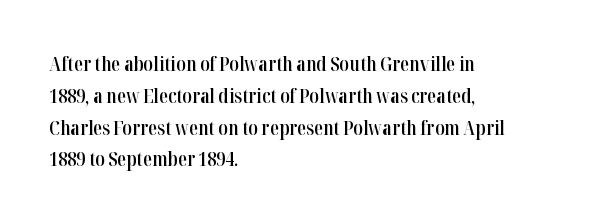
Q: Is the text bold? A: Semi-bold.
Q: Is the text italic (slanted)? A: No, it is upright.
Q: Is the text underlined? A: No.
Q: How is the paragraph aligned? A: Left-aligned.
Q: Is the spacing between letters normal or unusually wide? A: Normal.
Q: Is the spacing between lines tight, normal or loose? A: Normal.
